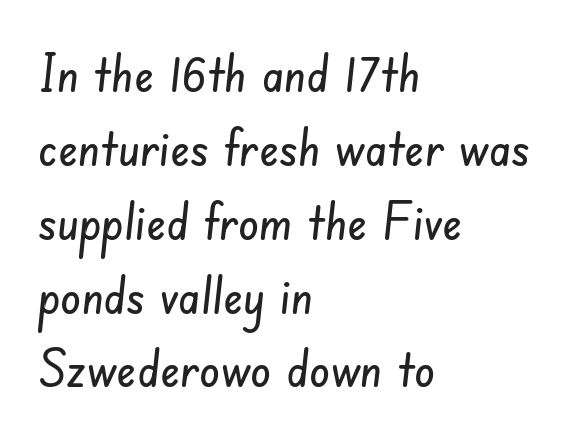
The image shows 52 px condensed sans-serif type; set left-aligned, normal line spacing (1.42x), normal letter spacing, not underlined; low stroke contrast and a small x-height.
